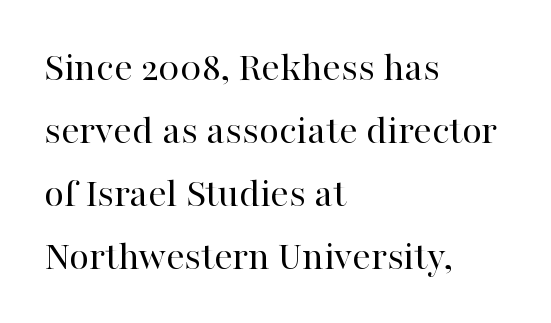
Regarding serifs, this sample has them. The lines in this sample share a left origin and differ only in where they stop. No word sits above an underline. Counters stay open thanks to moderate or lighter strokes.
